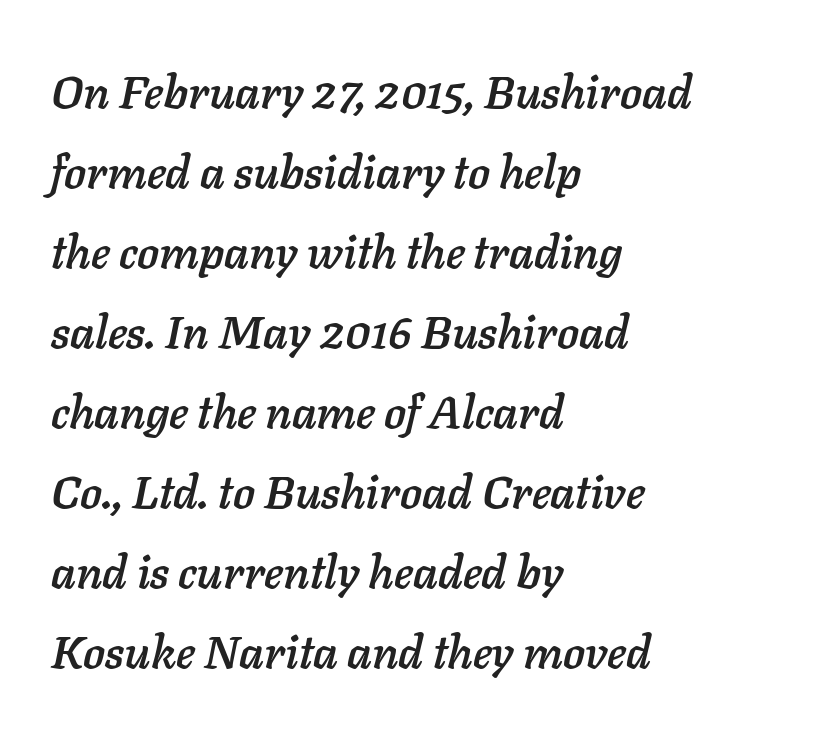
The image shows 46 px text type, italic (leaning right); set left-aligned, line spacing 1.74x, normal letter spacing, not underlined; low stroke contrast and a medium x-height.
